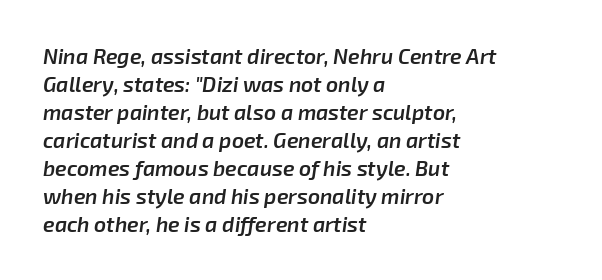
Q: Is the text bold? A: Semi-bold.
Q: Is the text italic (slanted)? A: Yes, it leans right by about 8 degrees.
Q: Is the text underlined? A: No.
Q: How is the paragraph aligned? A: Left-aligned.
Q: Is the spacing between letters normal or unusually wide? A: Normal.
Q: Is the spacing between lines tight, normal or loose? A: Normal.
